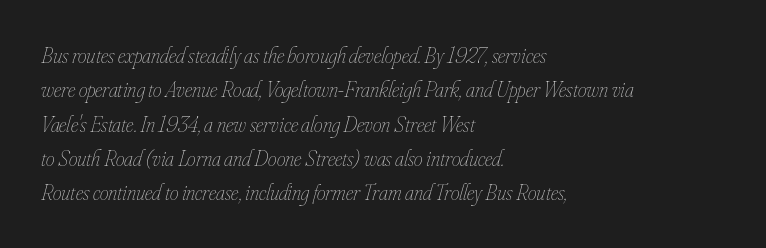
The image shows 22 px text type, italic (leaning right); set left-aligned, normal line spacing (1.56x), normal letter spacing, not underlined.
